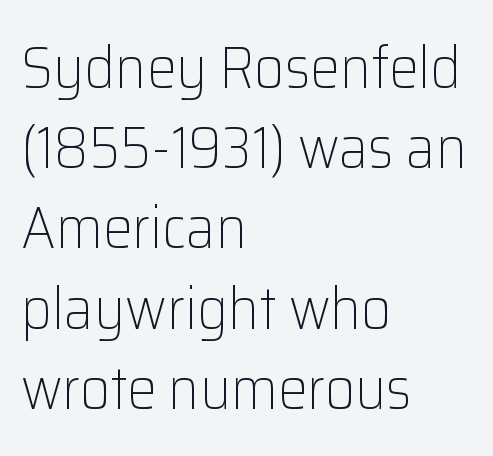
Q: Is the text bold? A: No.
Q: Is the text italic (slanted)? A: No, it is upright.
Q: Is the typeface a serif or a sans-serif typeface? A: Sans-serif.
Q: Is the text underlined? A: No.
Q: How is the paragraph aligned? A: Left-aligned.
Q: Is the spacing between letters normal or unusually wide? A: Normal.
Q: Is the spacing between lines tight, normal or loose? A: Normal.
Q: Width (condensed, normal, or wide)? A: Normal.
Q: Stroke contrast? A: Low.
Q: x-height? A: Medium.
Q: Monospaced? A: No.
